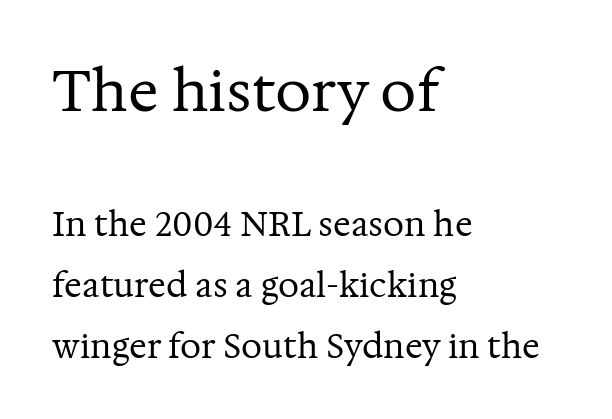
{"serif": "yes", "italic": "no", "bold": "no", "weight": "regular", "width": "normal", "stroke_contrast": "medium", "x_height": "medium", "monospaced": "no", "underline": "no", "align": "left", "line_spacing_ratio": 1.84, "letter_spacing": "normal", "letter_spacing_em": 0.0, "larger_block": "first", "size_ratio": 1.73, "glyph_px": 57}
